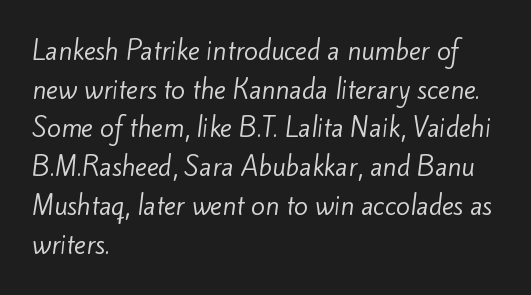
{"bold": "no", "underline": "no", "align": "left", "line_spacing": "normal", "line_spacing_ratio": 1.55, "letter_spacing": "normal", "letter_spacing_em": 0.0, "glyph_px": 25}
